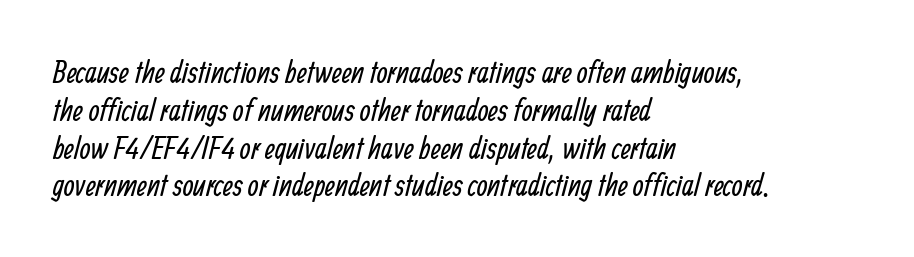
The horizontal fit of the characters is conventional and even. A classic flush-left, rag-right setting is used for this passage. Serif or sans? Sans — the stroke terminals are bare. Caption: face not bold, strokes unweighted. Varying glyph widths throughout — classic text-font behaviour. Underlining? Definitely not there.
